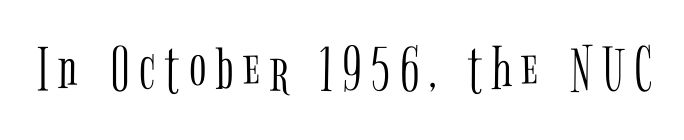
Q: Is the text bold? A: No.
Q: Is the text italic (slanted)? A: No, it is upright.
Q: Is the typeface a serif or a sans-serif typeface? A: Serif.
Q: Is the text underlined? A: No.
Q: Width (condensed, normal, or wide)? A: Condensed.
Q: Stroke contrast? A: Low.
Q: x-height? A: Medium.
Q: Monospaced? A: No.
